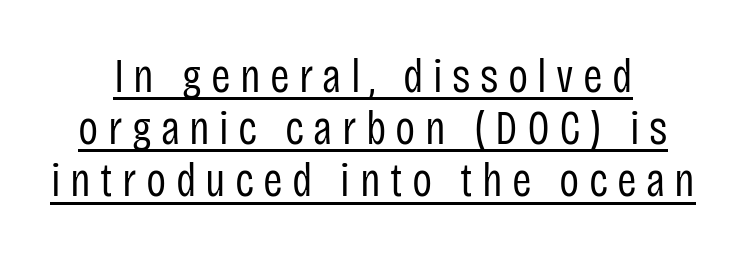
Q: Is the text bold? A: No.
Q: Is the text italic (slanted)? A: No, it is upright.
Q: Is the typeface a serif or a sans-serif typeface? A: Sans-serif.
Q: Is the text underlined? A: Yes.
Q: Is the spacing between letters normal or unusually wide? A: Unusually wide.
Q: Is the spacing between lines tight, normal or loose? A: Tight.
Q: Width (condensed, normal, or wide)? A: Condensed.
Q: Stroke contrast? A: Low.
Q: x-height? A: Large.
Q: Monospaced? A: No.
